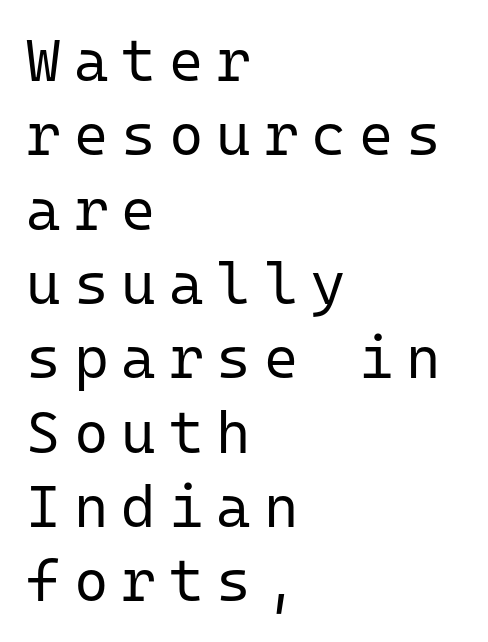
Q: Is the text bold? A: No.
Q: Is the text italic (slanted)? A: No, it is upright.
Q: Is the typeface a serif or a sans-serif typeface? A: Sans-serif.
Q: Is the text underlined? A: No.
Q: How is the paragraph aligned? A: Left-aligned.
Q: Is the spacing between letters normal or unusually wide? A: Unusually wide.
Q: Is the spacing between lines tight, normal or loose? A: Normal.
Q: Width (condensed, normal, or wide)? A: Normal.
Q: Stroke contrast? A: Low.
Q: x-height? A: Medium.
Q: Monospaced? A: Yes.
